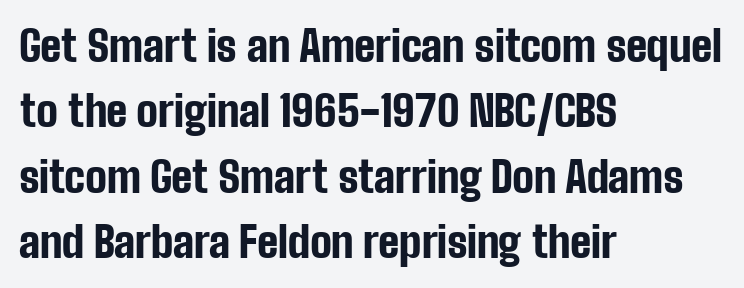
{"serif": "no", "italic": "no", "bold": "yes", "weight": "bold", "width": "condensed", "stroke_contrast": "low", "x_height": "medium", "monospaced": "no", "underline": "no", "align": "left", "line_spacing": "normal", "line_spacing_ratio": 1.52, "letter_spacing": "normal", "letter_spacing_em": 0.0, "glyph_px": 43}
